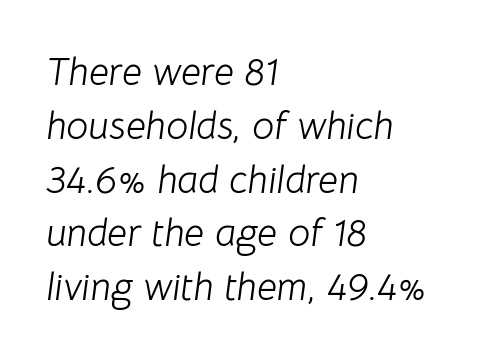
Q: Is the text bold? A: No.
Q: Is the text italic (slanted)? A: Yes, it leans right by about 8 degrees.
Q: Is the text underlined? A: No.
Q: How is the paragraph aligned? A: Left-aligned.
Q: Is the spacing between letters normal or unusually wide? A: Normal.
Q: Is the spacing between lines tight, normal or loose? A: Normal.
Q: Width (condensed, normal, or wide)? A: Normal.
Q: Stroke contrast? A: Low.
Q: x-height? A: Medium.
Q: Monospaced? A: No.
